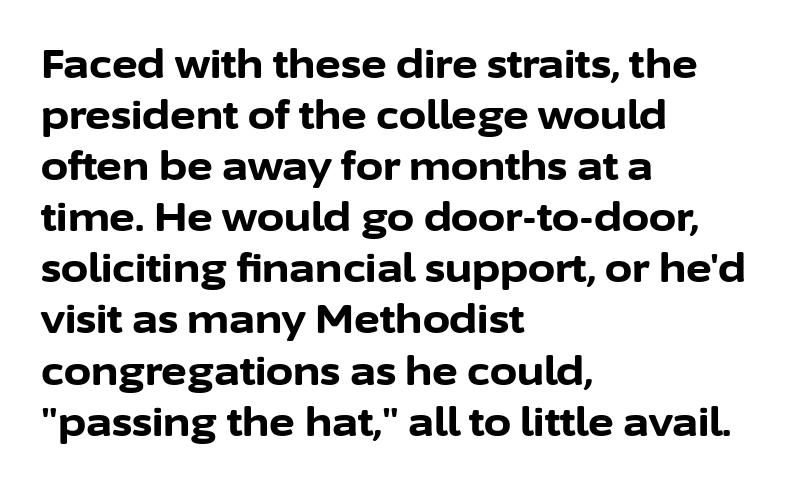
Q: Is the text bold? A: Yes.
Q: Is the text italic (slanted)? A: No, it is upright.
Q: Is the typeface a serif or a sans-serif typeface? A: Sans-serif.
Q: Is the text underlined? A: No.
Q: How is the paragraph aligned? A: Left-aligned.
Q: Is the spacing between letters normal or unusually wide? A: Normal.
Q: Is the spacing between lines tight, normal or loose? A: Normal.
Q: Width (condensed, normal, or wide)? A: Normal.
Q: Stroke contrast? A: Low.
Q: x-height? A: Medium.
Q: Monospaced? A: No.
